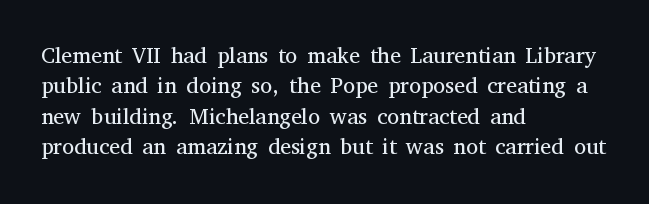
Q: Is the text bold? A: No.
Q: Is the text italic (slanted)? A: No, it is upright.
Q: Is the text underlined? A: No.
Q: How is the paragraph aligned? A: Left-aligned.
Q: Is the spacing between letters normal or unusually wide? A: Normal.
Q: Is the spacing between lines tight, normal or loose? A: Normal.
